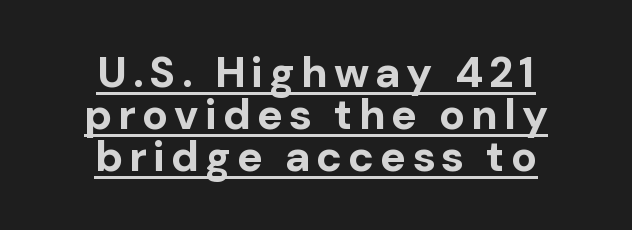
{"serif": "no", "italic": "no", "bold": "yes", "weight": "bold", "width": "normal", "stroke_contrast": "low", "x_height": "medium", "monospaced": "no", "underline": "yes", "align": "center", "line_spacing": "tight", "line_spacing_ratio": 0.98, "glyph_px": 43}
